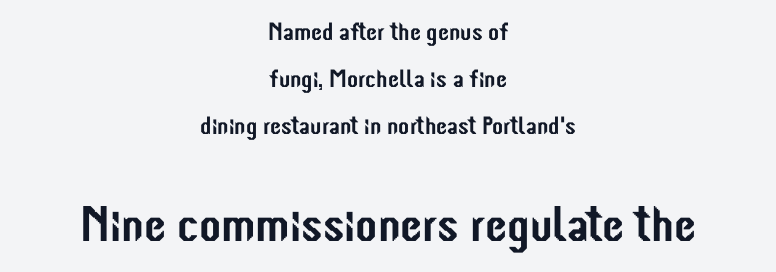
The image shows 50 px condensed sans-serif type, upright; set centered, line spacing 1.89x, normal letter spacing, not underlined; the second (bottom) block is 2.0x larger; low stroke contrast and a medium x-height.
